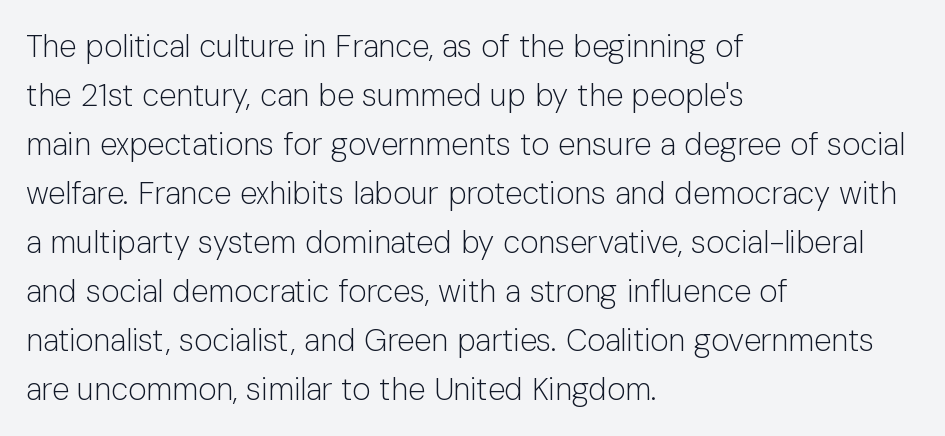
Q: Is the text bold? A: No.
Q: Is the text italic (slanted)? A: No, it is upright.
Q: Is the typeface a serif or a sans-serif typeface? A: Sans-serif.
Q: Is the text underlined? A: No.
Q: How is the paragraph aligned? A: Left-aligned.
Q: Is the spacing between letters normal or unusually wide? A: Normal.
Q: Is the spacing between lines tight, normal or loose? A: Normal.
Q: Width (condensed, normal, or wide)? A: Normal.
Q: Stroke contrast? A: Low.
Q: x-height? A: Medium.
Q: Monospaced? A: No.
